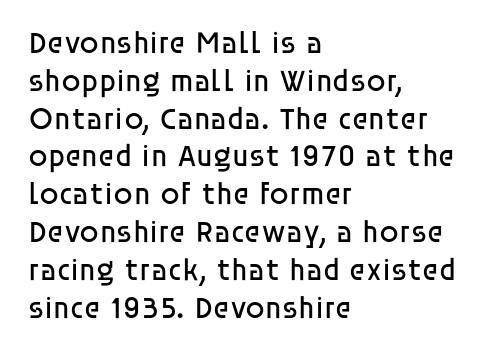
Note the varied advance widths — an 'i' is clearly narrower than an 'm'. Typographically, this falls in the sans-serif category. Italic: no, the glyphs are upright roman. You could call the tracking neutral — neither tight nor loose.
